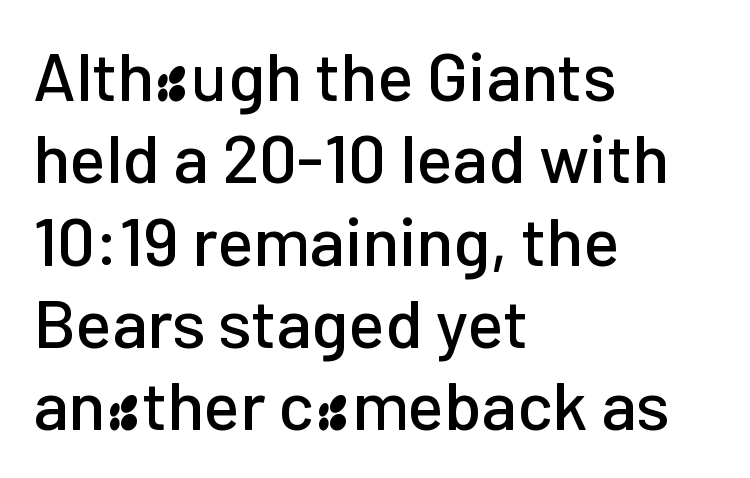
To sum up the face: it is a sans, with no serifs. Typeset ragged right — the left edge is the straight one. Do the characters align in a grid? No, the font is proportional. Default kerning and tracking; the words read as compact shapes.
